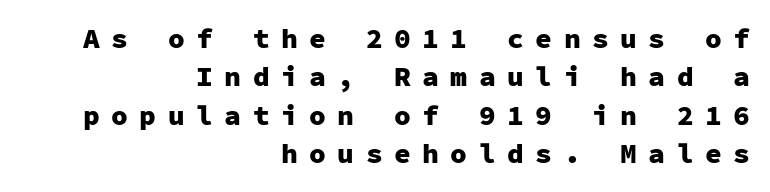
Q: Is the text bold? A: Yes.
Q: Is the text italic (slanted)? A: No, it is upright.
Q: Is the typeface a serif or a sans-serif typeface? A: Sans-serif.
Q: Is the text underlined? A: No.
Q: How is the paragraph aligned? A: Right-aligned.
Q: Is the spacing between letters normal or unusually wide? A: Unusually wide.
Q: Is the spacing between lines tight, normal or loose? A: Normal.
Q: Width (condensed, normal, or wide)? A: Normal.
Q: Stroke contrast? A: Low.
Q: x-height? A: Medium.
Q: Monospaced? A: Yes.
